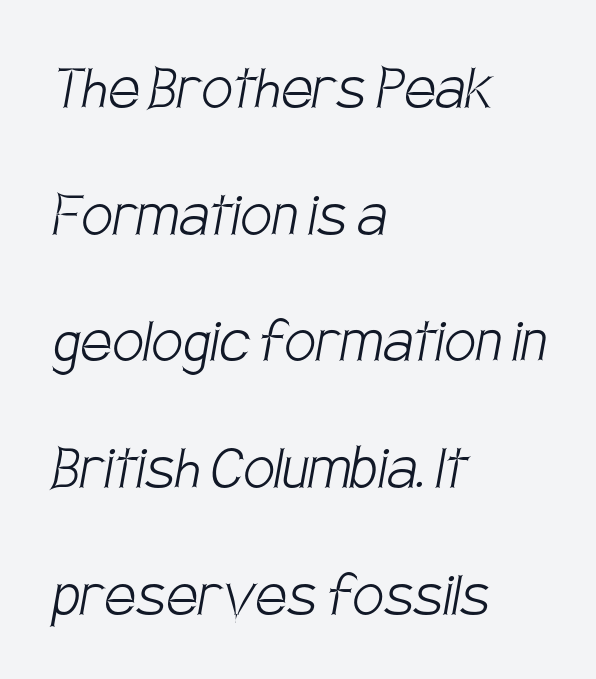
The image shows 70 px light, condensed sans-serif type; set left-aligned, line spacing 1.81x, normal letter spacing, not underlined; low stroke contrast and a large x-height.
